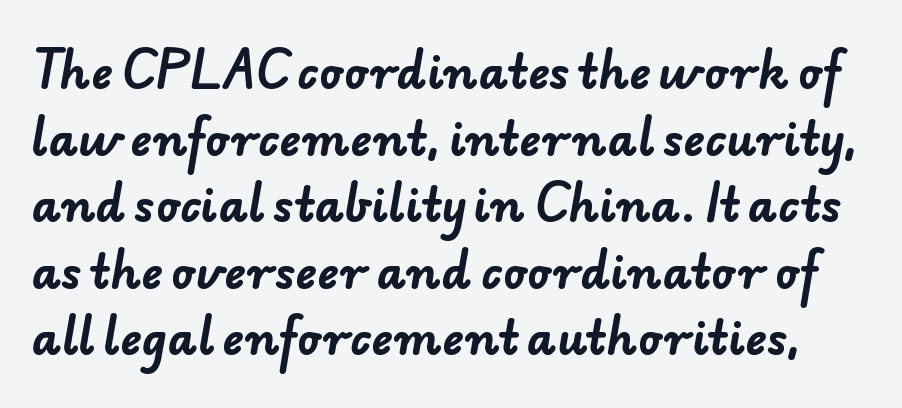
{"serif": "no", "bold": "yes", "weight": "bold", "width": "normal", "stroke_contrast": "low", "x_height": "small", "monospaced": "no", "underline": "no", "line_spacing": "normal", "line_spacing_ratio": 1.48, "letter_spacing": "normal", "letter_spacing_em": 0.0, "glyph_px": 45}
